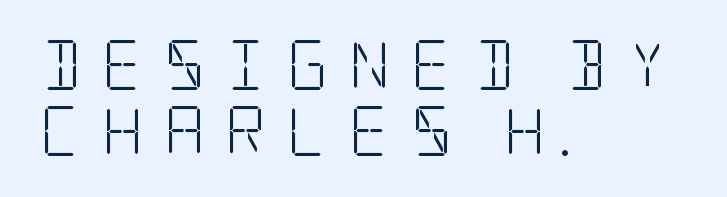
The letters stand straight up with perfectly vertical stems. Normally led — the rows are evenly, conventionally spaced. These lines have a slow, spaced-out rhythm from letter to letter. Letters have the restrained weight of plain body copy at most.
